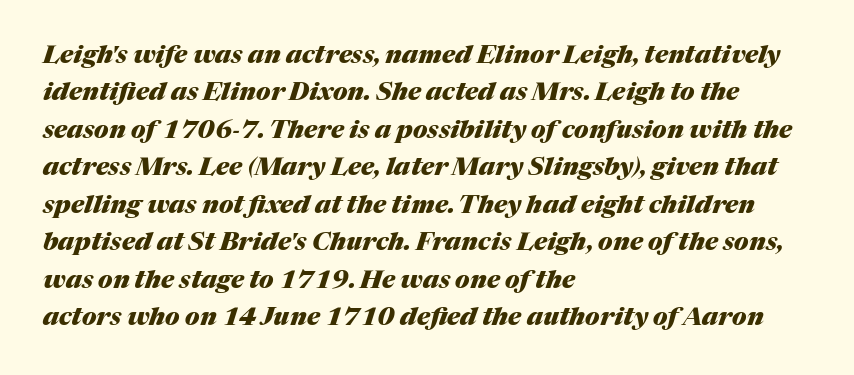
The line-height multiplier appears to be the usual default. The specimen reads as italic at a glance. The rendering anchors every line to the left-hand side. Stroke thickness is high; the sample reads as a true bold. Each word holds together tightly as a unit, with standard inter-letter gaps. Clear beneath every line of the passage.
